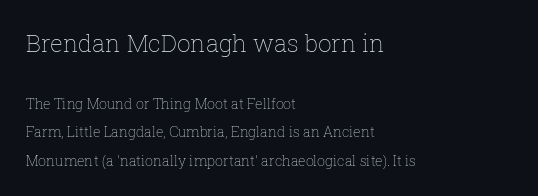
{"italic": "no", "bold": "no", "underline": "no", "align": "left", "line_spacing": "loose", "line_spacing_ratio": 2.03, "letter_spacing": "normal", "letter_spacing_em": 0.0, "larger_block": "first", "size_ratio": 1.71, "glyph_px": 24}
